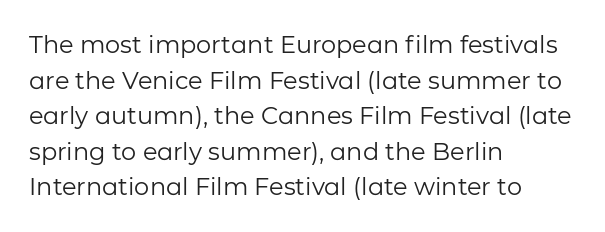
Q: Is the text bold? A: No.
Q: Is the text italic (slanted)? A: No, it is upright.
Q: Is the text underlined? A: No.
Q: How is the paragraph aligned? A: Left-aligned.
Q: Is the spacing between letters normal or unusually wide? A: Normal.
Q: Is the spacing between lines tight, normal or loose? A: Normal.
